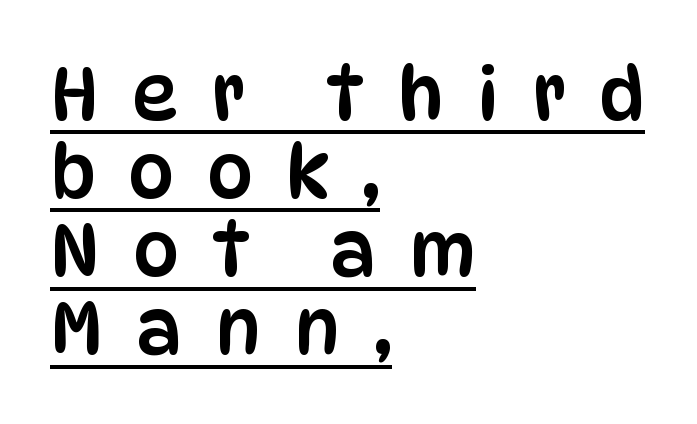
The image shows 73 px condensed sans-serif type, upright; set left-aligned, tight line spacing (1.07x), unusually wide letter spacing (+0.45 em), underlined; low stroke contrast and a large x-height.
